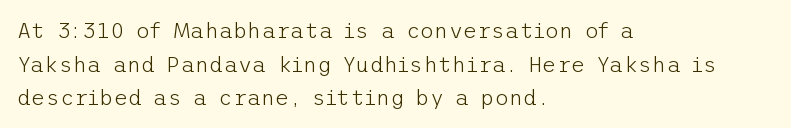
Unbolded letterforms with no extra heft. The letterforms sit shoulder to shoulder at normal distance. Line spacing here is normal. Glance below the letters and you will spot only blank space. Visually the block forms a straight wall on the left and a jagged coastline on the right.
